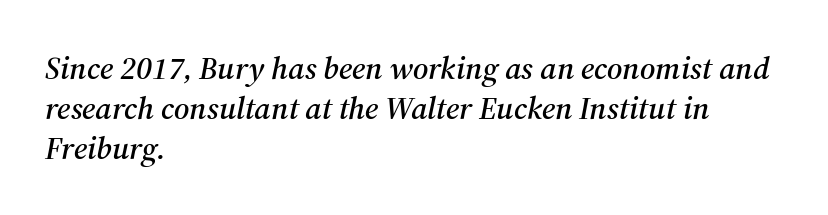
Q: Is the text italic (slanted)? A: Yes, it leans right by about 12 degrees.
Q: Is the typeface a serif or a sans-serif typeface? A: Serif.
Q: Is the text underlined? A: No.
Q: How is the paragraph aligned? A: Left-aligned.
Q: Is the spacing between letters normal or unusually wide? A: Normal.
Q: Is the spacing between lines tight, normal or loose? A: Normal.
Q: Width (condensed, normal, or wide)? A: Normal.
Q: Stroke contrast? A: Medium.
Q: x-height? A: Medium.
Q: Monospaced? A: No.
